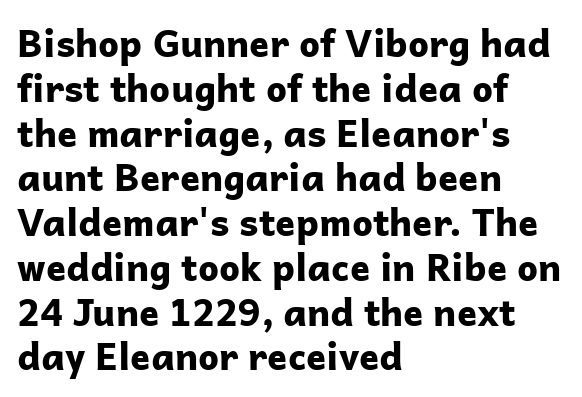
Note the varied advance widths — an 'i' is clearly narrower than an 'm'. Tall strokes in this sample are plumb rather than angled. The face used here is rendered with its standard letterfit. Which margin do the lines hug? The left one — the right edge is uneven. Each letter's strokes conclude bluntly, with no projecting serifs. Descender tails drop into unmarked territory.
